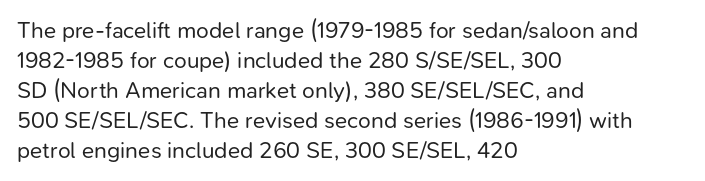
The lines are quadded left. The font sits on the lighter half of the weight spectrum, regular included. Tracking here is standard; glyphs follow each other at the usual distance. Italic? Not at all — the glyphs are vertical. Rule under the text: the space is simply empty.
